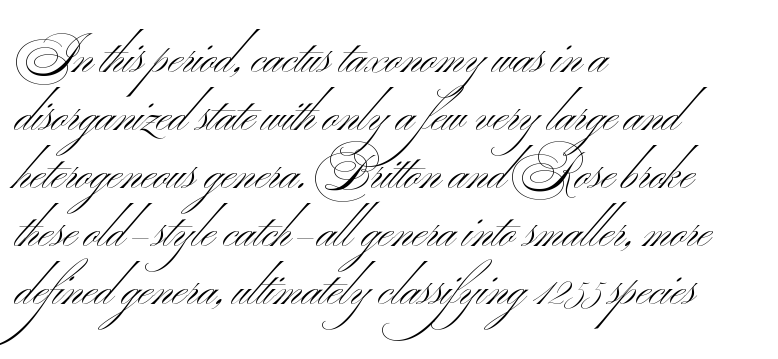
Q: Is the text bold? A: No.
Q: Is the typeface a serif or a sans-serif typeface? A: Sans-serif.
Q: Is the text underlined? A: No.
Q: How is the paragraph aligned? A: Left-aligned.
Q: Is the spacing between letters normal or unusually wide? A: Normal.
Q: Width (condensed, normal, or wide)? A: Wide.
Q: Stroke contrast? A: Medium.
Q: x-height? A: Small.
Q: Monospaced? A: No.
